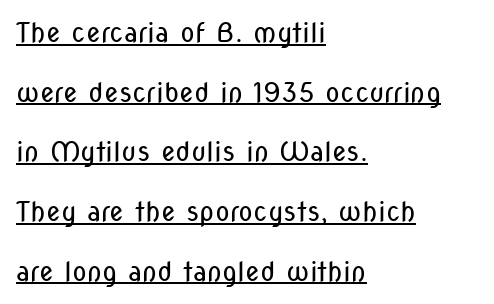
{"italic": "no", "bold": "no", "underline": "yes", "align": "left", "line_spacing": "loose", "line_spacing_ratio": 2.21, "letter_spacing": "normal", "letter_spacing_em": 0.0, "glyph_px": 27}
